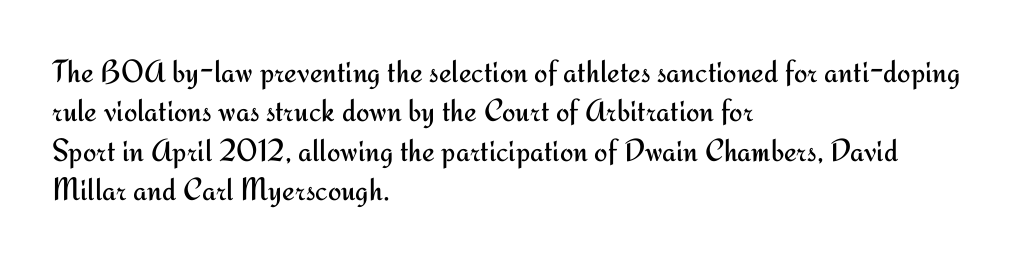
The image shows 32 px regular-weight sans-serif type, upright; set left-aligned, line spacing 1.23x, normal letter spacing, not underlined; medium stroke contrast and a small x-height.
